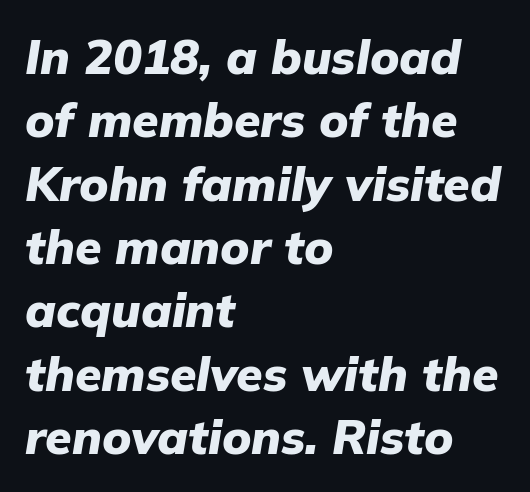
The image shows 48 px heavy type, italic (leaning right); set left-aligned, normal line spacing (1.32x), normal letter spacing, not underlined; low stroke contrast and a medium x-height.
